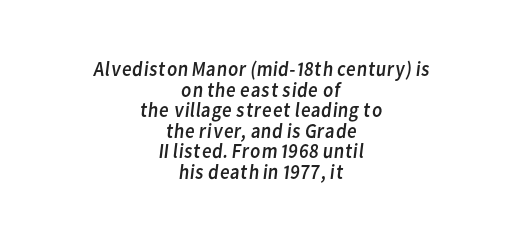
The block of text is dense from top to bottom, with scant space between rows. Check under the words: just untouched page. Counters stay open thanks to moderate or lighter strokes. Here the glyphs are tracked normally, forming tight word shapes.
